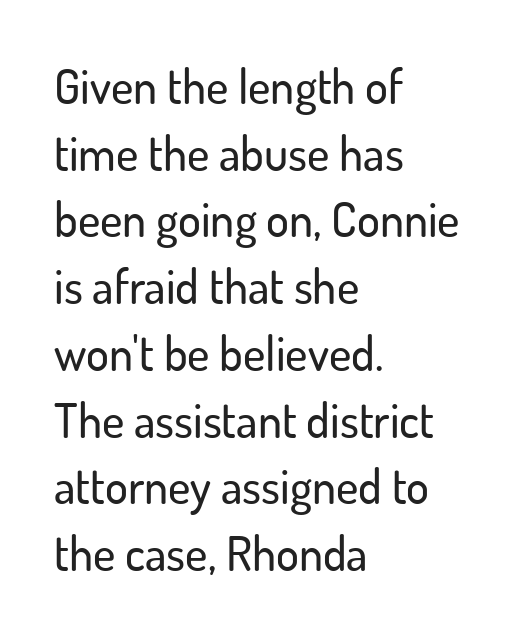
Q: Is the text italic (slanted)? A: No, it is upright.
Q: Is the typeface a serif or a sans-serif typeface? A: Sans-serif.
Q: Is the text underlined? A: No.
Q: How is the paragraph aligned? A: Left-aligned.
Q: Is the spacing between letters normal or unusually wide? A: Normal.
Q: Is the spacing between lines tight, normal or loose? A: Normal.
Q: Width (condensed, normal, or wide)? A: Normal.
Q: Stroke contrast? A: Low.
Q: x-height? A: Small.
Q: Monospaced? A: No.
